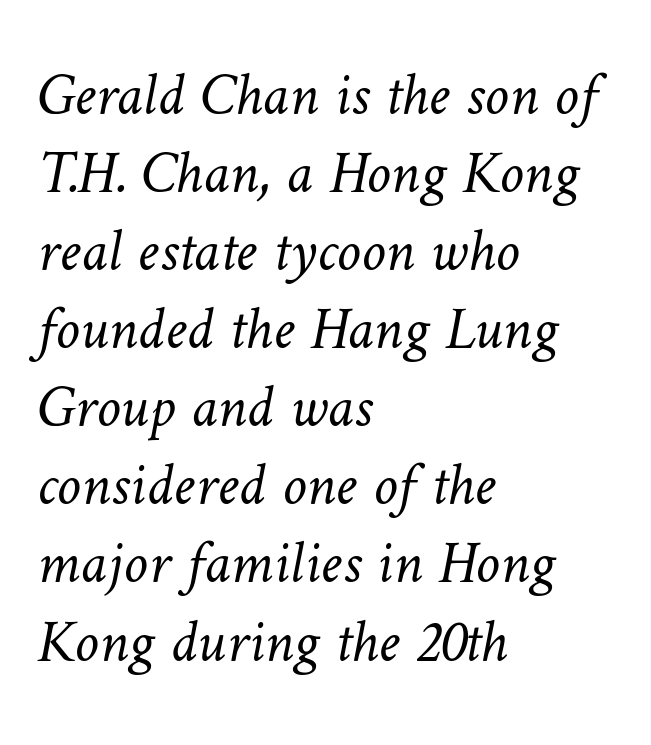
The image shows 61 px light type; set left-aligned, normal line spacing (1.28x), normal letter spacing, not underlined; low stroke contrast and a medium x-height.
